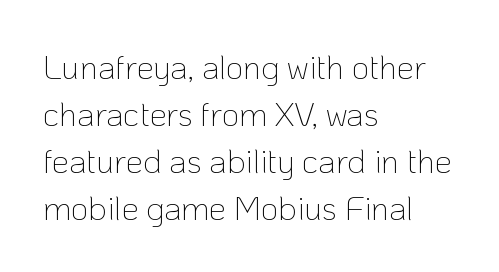
The image shows 34 px thin sans-serif type, upright; set left-aligned, normal line spacing (1.38x), normal letter spacing, not underlined; low stroke contrast and a medium x-height.
